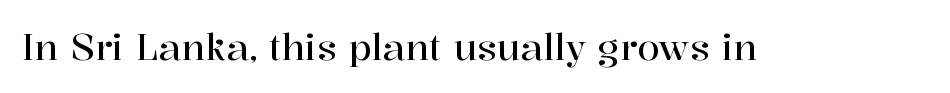
The image shows 36 px serif type, upright; set normal letter spacing, not underlined; high stroke contrast and a medium x-height.
